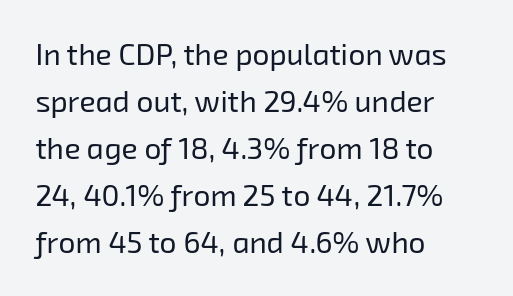
{"serif": "no", "bold": "no", "weight": "regular", "width": "normal", "stroke_contrast": "low", "x_height": "medium", "monospaced": "no", "underline": "no", "align": "left", "line_spacing": "normal", "line_spacing_ratio": 1.57, "letter_spacing": "normal", "letter_spacing_em": 0.0, "glyph_px": 30}
